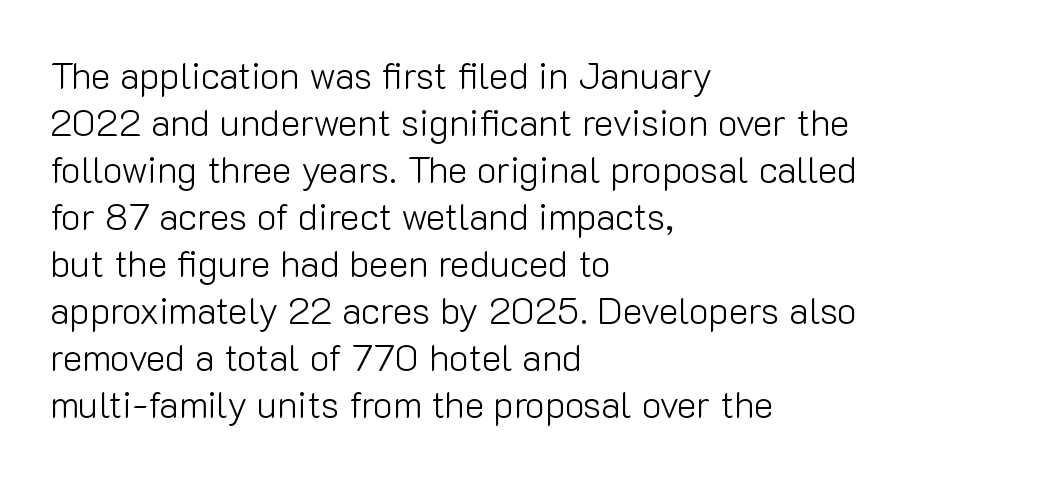
No heavy texture on the line: the type isn't bold. The compositor pushed each line to the left boundary. Vertical strokes here are truly vertical. The rendering uses a moderate line-height, typical for paragraphs. Here the designer chose a conventional face with non-uniform glyph widths.
